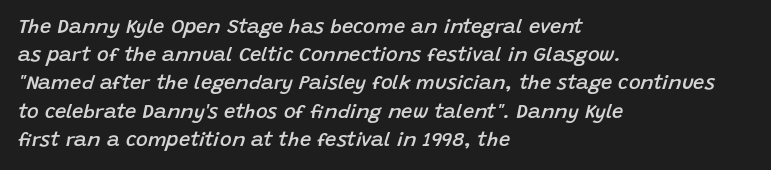
The image shows 20 px text type, italic (leaning right); set left-aligned, normal line spacing (1.41x), normal letter spacing, not underlined.
